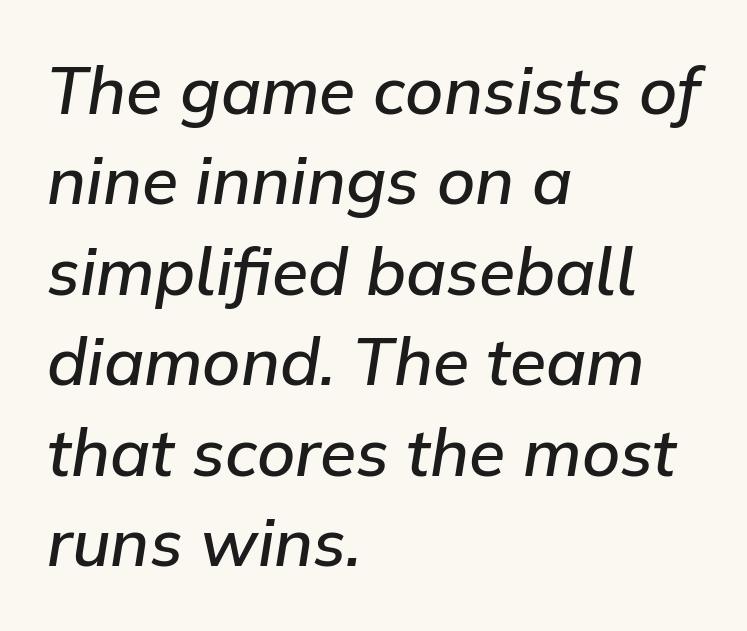
Q: Is the text bold? A: Semi-bold.
Q: Is the text italic (slanted)? A: Yes, it leans right by about 9 degrees.
Q: Is the text underlined? A: No.
Q: How is the paragraph aligned? A: Left-aligned.
Q: Is the spacing between letters normal or unusually wide? A: Normal.
Q: Is the spacing between lines tight, normal or loose? A: Normal.
Q: Width (condensed, normal, or wide)? A: Normal.
Q: Stroke contrast? A: Low.
Q: x-height? A: Medium.
Q: Monospaced? A: No.
